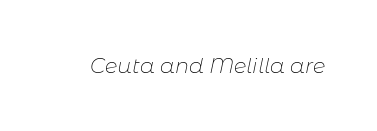
{"italic": "yes", "lean": "right", "slant_degrees": 11, "bold": "no", "underline": "no", "letter_spacing": "normal", "letter_spacing_em": 0.0, "glyph_px": 21}
